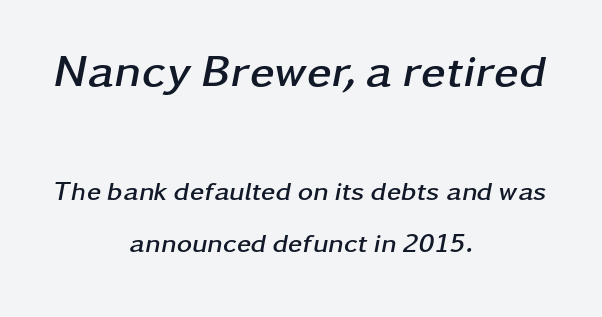
Each glyph is drawn with heavy, bold strokes. A centered setting, common on invitations and titles, is used for this passage. Looks like regular typesetting: each glyph gets only the width it needs. This sample uses an oblique cut, with every glyph tilted off the vertical. Observe the ordinary spacing: letters are neighbours, not strangers.
